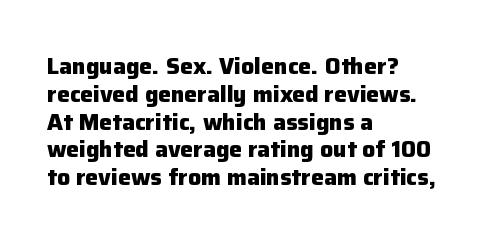
{"italic": "no", "bold": "yes", "underline": "no", "align": "left", "line_spacing_ratio": 1.21, "letter_spacing": "normal", "letter_spacing_em": 0.0, "glyph_px": 23}
